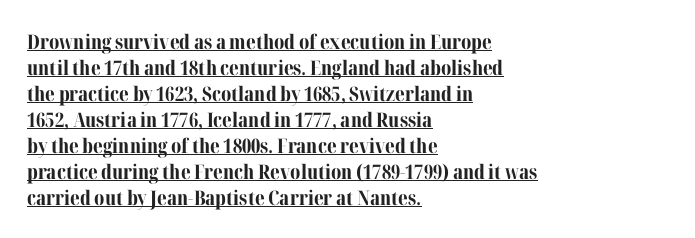
{"italic": "no", "bold": "yes", "underline": "yes", "align": "left", "line_spacing": "normal", "line_spacing_ratio": 1.3, "letter_spacing": "normal", "letter_spacing_em": 0.0, "glyph_px": 20}
